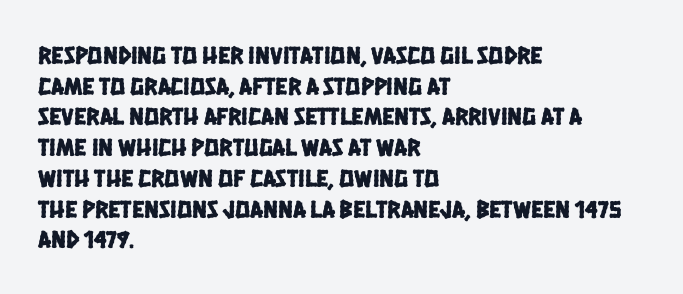
{"underline": "no", "align": "left", "line_spacing_ratio": 1.23, "letter_spacing": "normal", "letter_spacing_em": 0.0, "glyph_px": 25}
